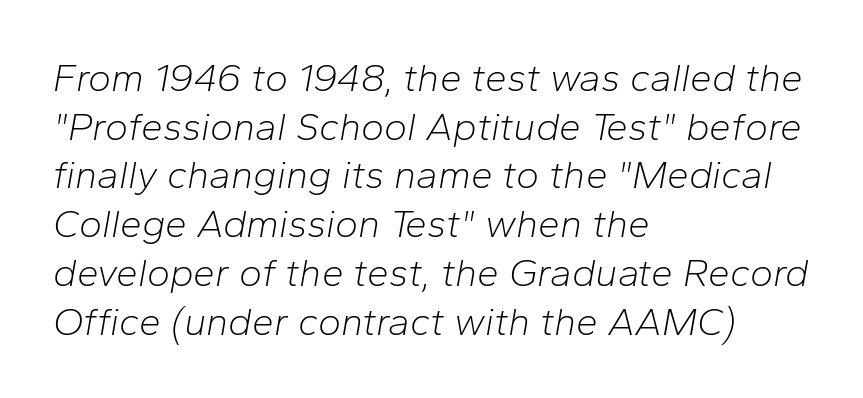
The image shows 39 px light type, italic (leaning right); set left-aligned, normal line spacing (1.25x), normal letter spacing, not underlined; low stroke contrast and a medium x-height.
